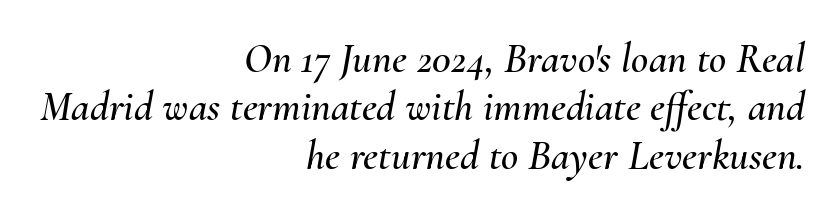
Spacing verdict: proportional, widths tailored to each character. Compared with ordinary roman type, these characters are visibly tilted. One-word summary of the alignment: right. Plain, unruled lines of type.
